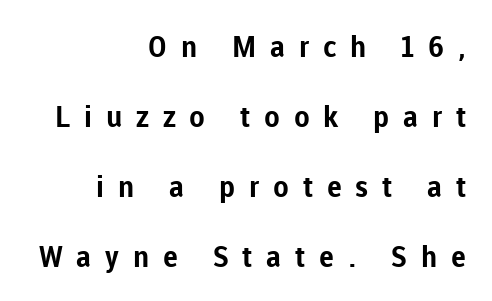
{"serif": "no", "italic": "no", "bold": "yes", "weight": "bold", "width": "normal", "stroke_contrast": "low", "x_height": "medium", "monospaced": "no", "underline": "no", "align": "right", "line_spacing": "loose", "line_spacing_ratio": 2.41, "letter_spacing": "wide", "letter_spacing_em": 0.48, "glyph_px": 29}
